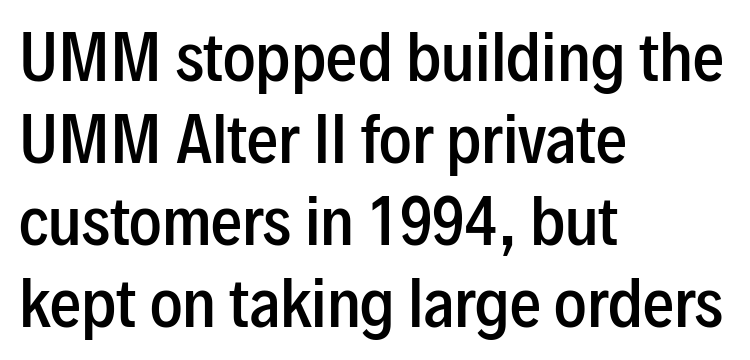
Do the characters align in a grid? No, the font is proportional. Tracking here is standard; glyphs follow each other at the usual distance. Each glyph is drawn with semibold strokes, heavier than normal yet not fully bold. Are there feet on the stems? There aren't — it's a sans. Every character sits straight up, as roman type does.
